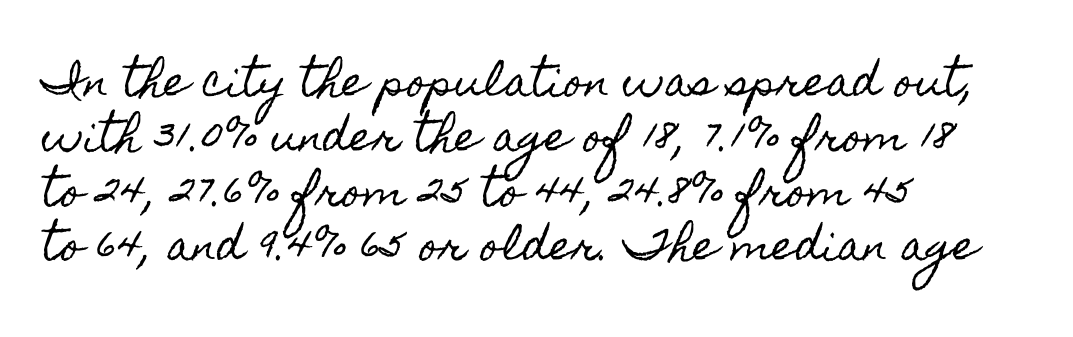
The gap between lines stays unmarked. Each letter keeps its own natural width here, so spacing adapts to shape. The compositor pushed each line to the left boundary.
